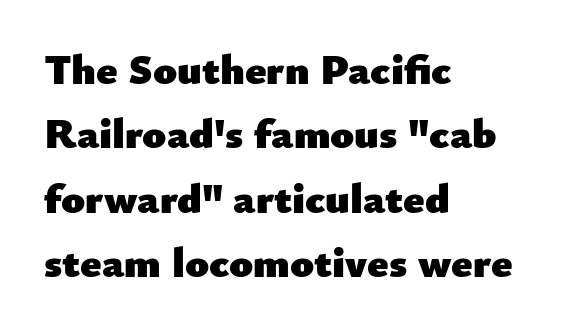
{"serif": "no", "italic": "no", "bold": "yes", "weight": "heavy", "width": "normal", "stroke_contrast": "low", "x_height": "small", "monospaced": "no", "underline": "no", "align": "left", "line_spacing": "normal", "line_spacing_ratio": 1.5, "letter_spacing": "normal", "letter_spacing_em": 0.0, "glyph_px": 43}
